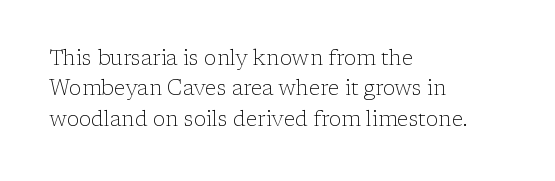
Q: Is the text bold? A: No.
Q: Is the text italic (slanted)? A: No, it is upright.
Q: Is the text underlined? A: No.
Q: How is the paragraph aligned? A: Left-aligned.
Q: Is the spacing between letters normal or unusually wide? A: Normal.
Q: Is the spacing between lines tight, normal or loose? A: Normal.
